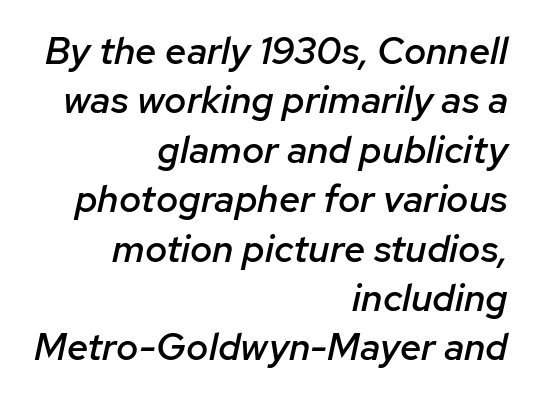
{"italic": "yes", "lean": "right", "slant_degrees": 12, "bold": "semi", "weight": "semibold", "width": "normal", "stroke_contrast": "low", "x_height": "medium", "monospaced": "no", "underline": "no", "align": "right", "line_spacing": "normal", "line_spacing_ratio": 1.3, "letter_spacing": "normal", "letter_spacing_em": 0.0, "glyph_px": 38}
